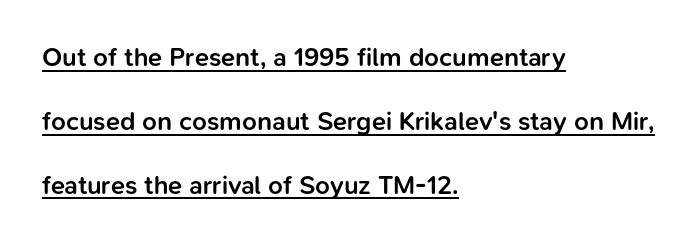
{"italic": "no", "bold": "semi", "underline": "yes", "align": "left", "line_spacing": "loose", "line_spacing_ratio": 2.46, "letter_spacing": "normal", "letter_spacing_em": 0.0, "glyph_px": 26}
